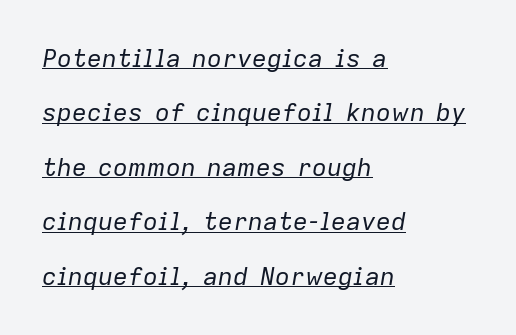
The image shows 25 px text type, italic (leaning right); set left-aligned, loose line spacing (2.18x), normal letter spacing, underlined.
